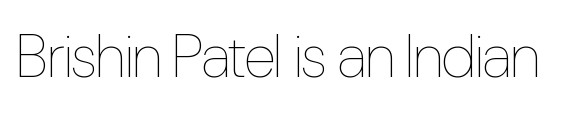
Q: Is the text bold? A: No.
Q: Is the text italic (slanted)? A: No, it is upright.
Q: Is the text underlined? A: No.
Q: Is the spacing between letters normal or unusually wide? A: Normal.
Q: Width (condensed, normal, or wide)? A: Condensed.
Q: Stroke contrast? A: Low.
Q: x-height? A: Medium.
Q: Monospaced? A: No.
